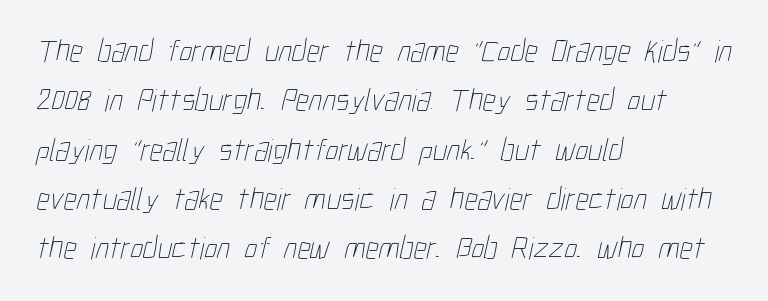
Q: Is the text bold? A: No.
Q: Is the text underlined? A: No.
Q: How is the paragraph aligned? A: Left-aligned.
Q: Is the spacing between letters normal or unusually wide? A: Normal.
Q: Is the spacing between lines tight, normal or loose? A: Normal.
Q: Width (condensed, normal, or wide)? A: Condensed.
Q: Stroke contrast? A: Low.
Q: x-height? A: Medium.
Q: Monospaced? A: No.
